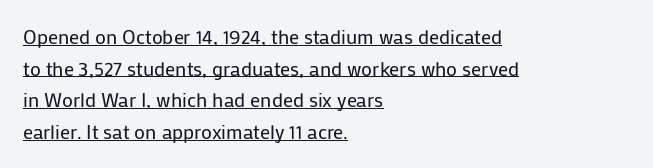
{"italic": "no", "bold": "no", "underline": "yes", "align": "left", "line_spacing": "normal", "line_spacing_ratio": 1.58, "letter_spacing": "normal", "letter_spacing_em": 0.0, "glyph_px": 20}
